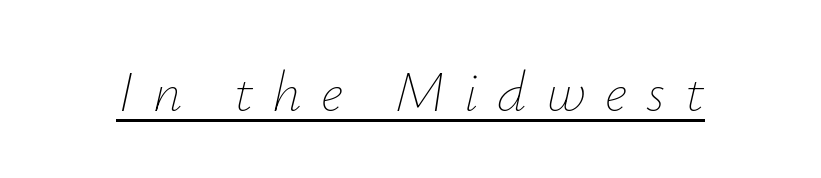
{"italic": "yes", "lean": "right", "slant_degrees": 12, "bold": "no", "weight": "thin", "width": "normal", "stroke_contrast": "low", "x_height": "small", "monospaced": "no", "underline": "yes", "letter_spacing": "wide", "letter_spacing_em": 0.34, "glyph_px": 57}
